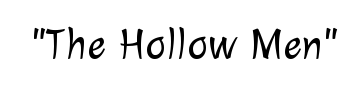
Q: Is the text bold? A: No.
Q: Is the typeface a serif or a sans-serif typeface? A: Sans-serif.
Q: Is the text underlined? A: No.
Q: Is the spacing between letters normal or unusually wide? A: Normal.
Q: Width (condensed, normal, or wide)? A: Normal.
Q: Stroke contrast? A: Low.
Q: x-height? A: Medium.
Q: Monospaced? A: No.
